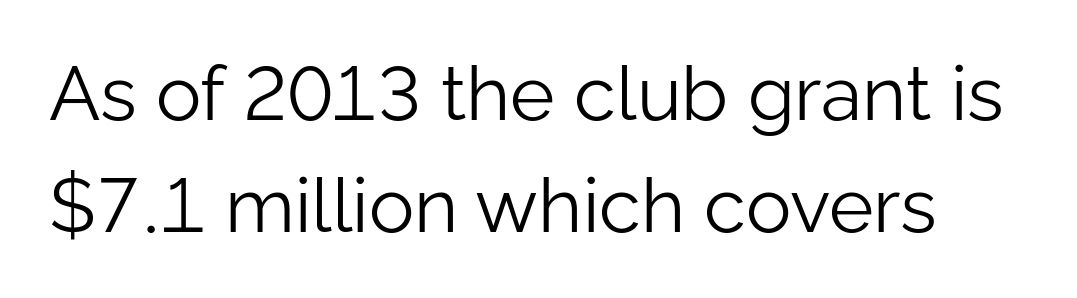
Type style note: lacks serifs. The rendering uses natural spacing where letterforms have individual widths. Descenders are the only things crossing below the line. Horizontal bands of white between lines are of average thickness.
